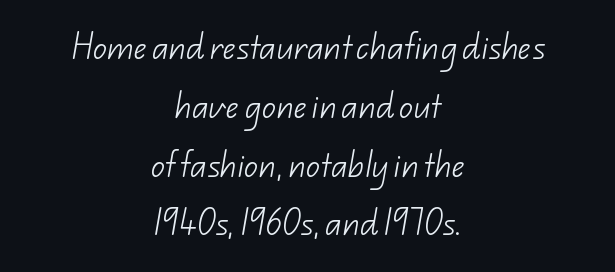
Q: Is the text bold? A: No.
Q: Is the typeface a serif or a sans-serif typeface? A: Sans-serif.
Q: Is the text underlined? A: No.
Q: How is the paragraph aligned? A: Centered.
Q: Is the spacing between letters normal or unusually wide? A: Normal.
Q: Is the spacing between lines tight, normal or loose? A: Loose.
Q: Width (condensed, normal, or wide)? A: Normal.
Q: Stroke contrast? A: Low.
Q: x-height? A: Small.
Q: Monospaced? A: No.
